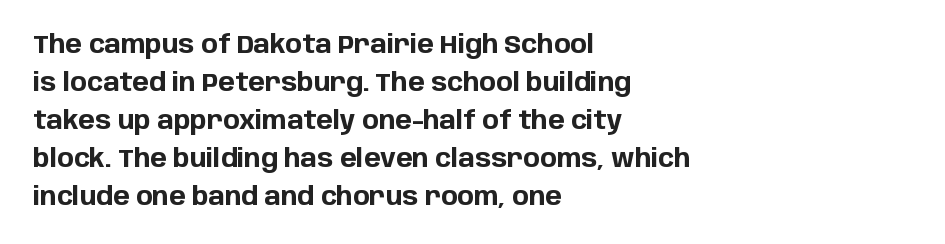
The image shows 25 px bold type, upright; set left-aligned, normal line spacing (1.52x), normal letter spacing, not underlined.
